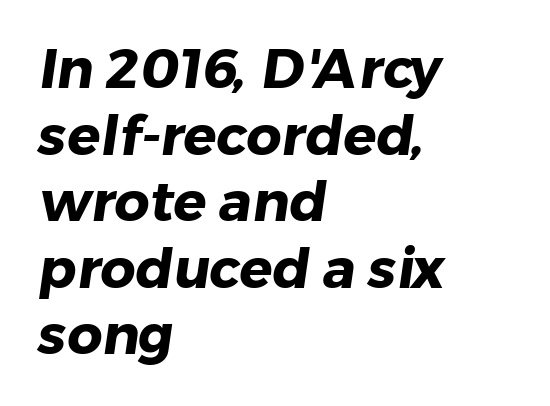
Q: Is the text bold? A: Yes.
Q: Is the typeface a serif or a sans-serif typeface? A: Sans-serif.
Q: Is the text underlined? A: No.
Q: How is the paragraph aligned? A: Left-aligned.
Q: Is the spacing between letters normal or unusually wide? A: Normal.
Q: Width (condensed, normal, or wide)? A: Normal.
Q: Stroke contrast? A: Low.
Q: x-height? A: Medium.
Q: Monospaced? A: No.
